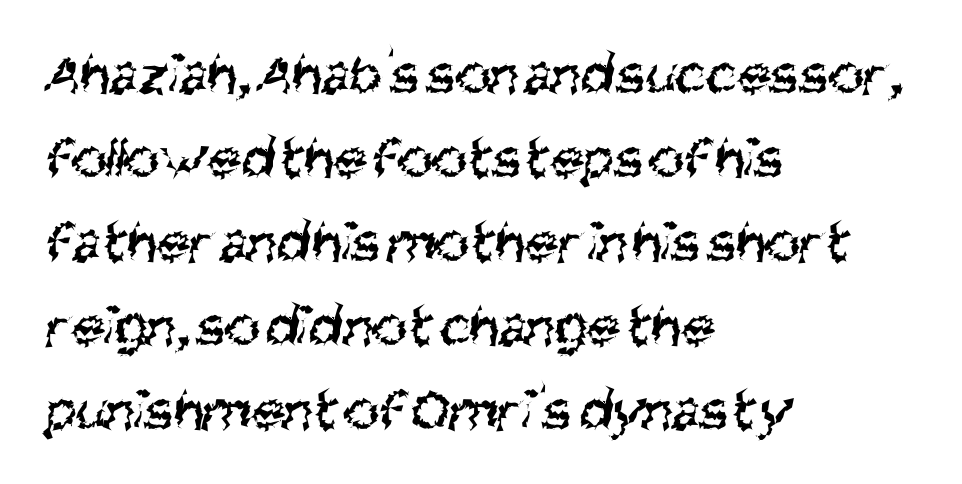
The image shows 60 px regular-weight, condensed sans-serif type; set left-aligned, normal line spacing (1.4x), normal letter spacing, not underlined; medium stroke contrast and a large x-height.
